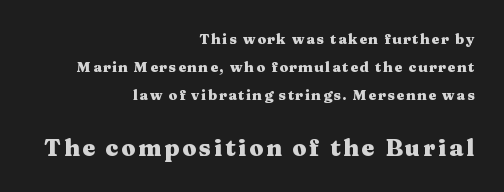
Q: Is the text bold? A: Yes.
Q: Is the text italic (slanted)? A: No, it is upright.
Q: Is the text underlined? A: No.
Q: How is the paragraph aligned? A: Right-aligned.
Q: Is the spacing between lines tight, normal or loose? A: Loose.
Q: Which block of text is set in a larger size, the first (top) or the second (bottom)? A: The second (bottom) one.
